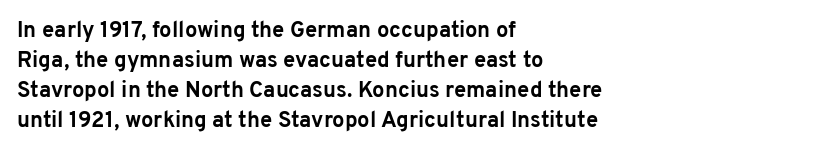
Q: Is the text bold? A: Yes.
Q: Is the text italic (slanted)? A: No, it is upright.
Q: Is the text underlined? A: No.
Q: How is the paragraph aligned? A: Left-aligned.
Q: Is the spacing between letters normal or unusually wide? A: Normal.
Q: Is the spacing between lines tight, normal or loose? A: Normal.
